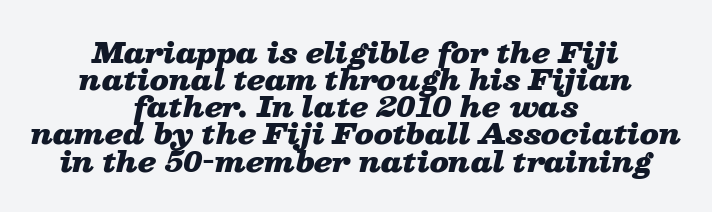
Q: Is the text bold? A: Yes.
Q: Is the text italic (slanted)? A: Yes, it leans right by about 13 degrees.
Q: Is the text underlined? A: No.
Q: How is the paragraph aligned? A: Centered.
Q: Is the spacing between letters normal or unusually wide? A: Normal.
Q: Is the spacing between lines tight, normal or loose? A: Tight.
Q: Width (condensed, normal, or wide)? A: Wide.
Q: Stroke contrast? A: Low.
Q: x-height? A: Medium.
Q: Monospaced? A: No.
